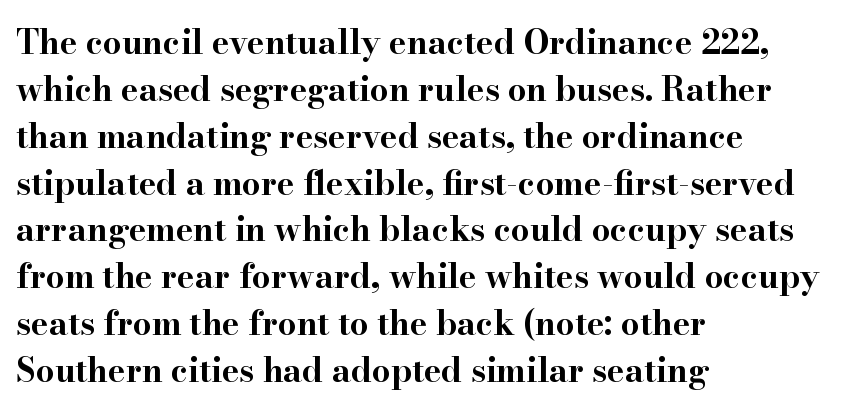
Q: Is the text bold? A: Yes.
Q: Is the text italic (slanted)? A: No, it is upright.
Q: Is the typeface a serif or a sans-serif typeface? A: Serif.
Q: Is the text underlined? A: No.
Q: How is the paragraph aligned? A: Left-aligned.
Q: Is the spacing between letters normal or unusually wide? A: Normal.
Q: Is the spacing between lines tight, normal or loose? A: Normal.
Q: Width (condensed, normal, or wide)? A: Wide.
Q: Stroke contrast? A: High.
Q: x-height? A: Small.
Q: Monospaced? A: No.
